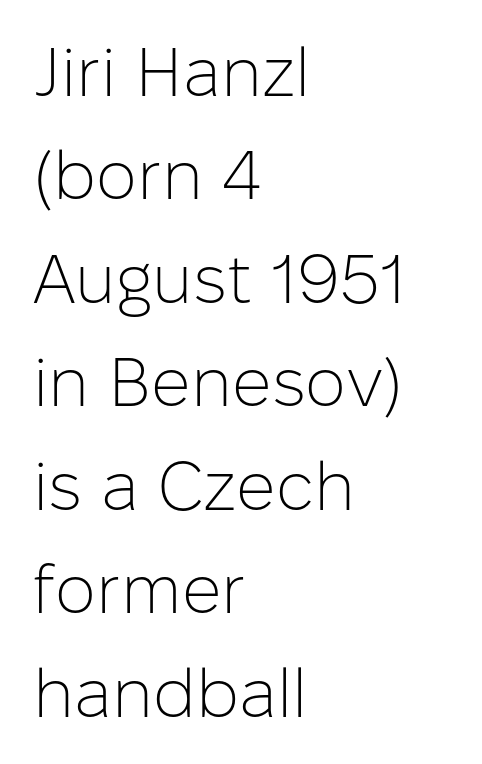
The image shows 69 px light sans-serif type, upright; set left-aligned, normal line spacing (1.5x), normal letter spacing, not underlined; low stroke contrast and a medium x-height.
